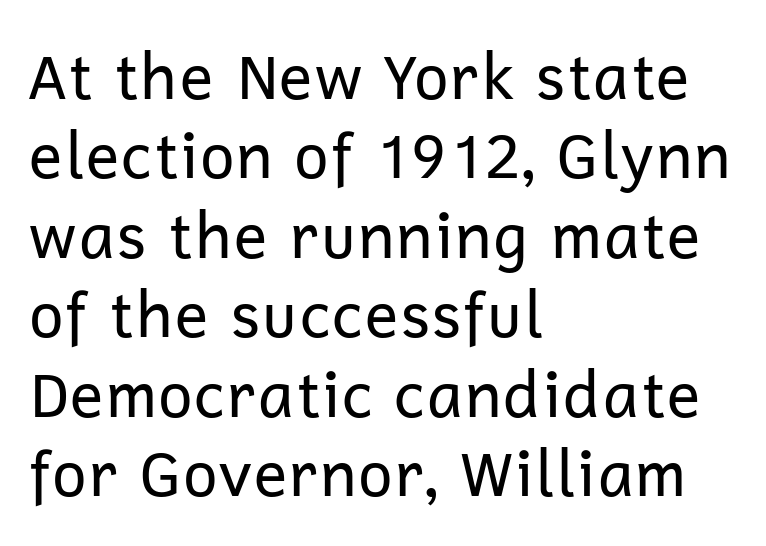
The image shows 63 px regular-weight sans-serif type, upright; set left-aligned, normal line spacing (1.26x), normal letter spacing, not underlined; low stroke contrast and a medium x-height.
